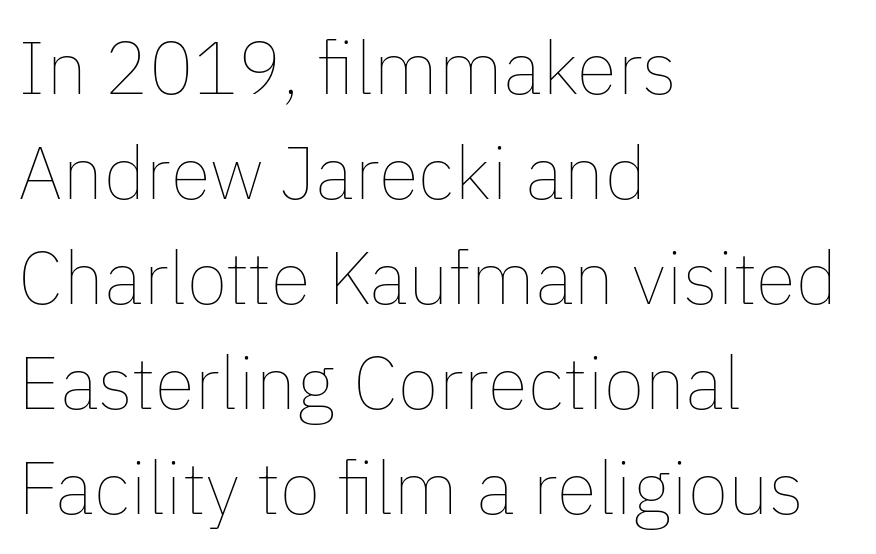
The image shows 74 px thin type, upright; set left-aligned, normal line spacing (1.42x), normal letter spacing, not underlined; low stroke contrast and a medium x-height.
